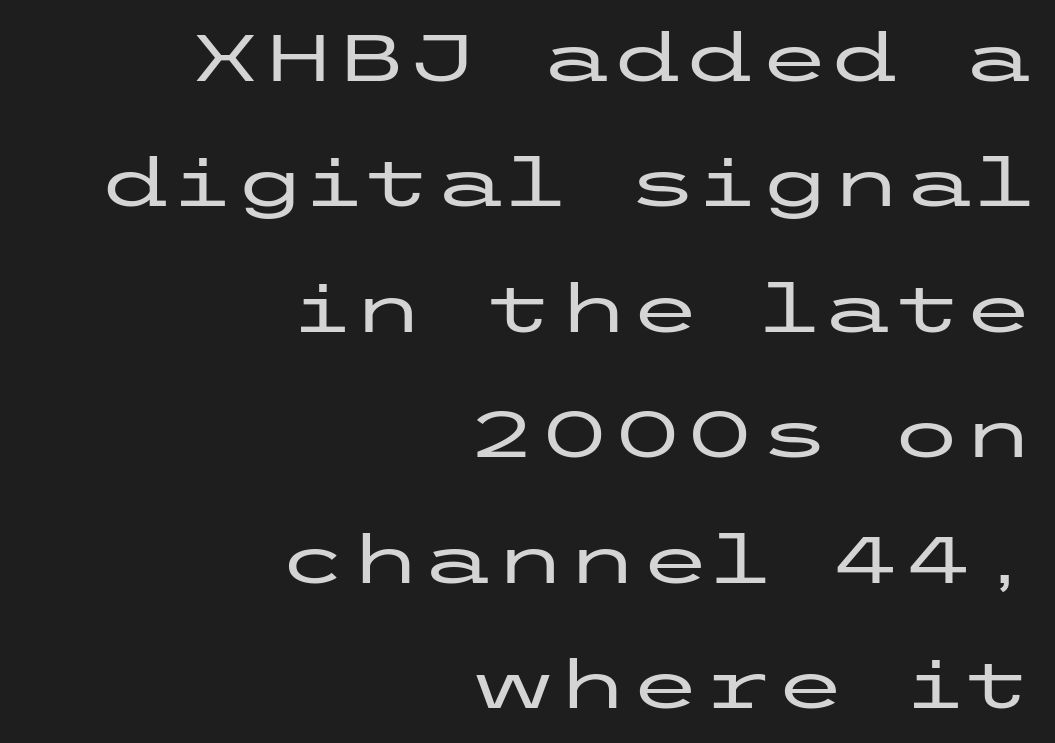
Q: Is the text italic (slanted)? A: No, it is upright.
Q: Is the typeface a serif or a sans-serif typeface? A: Sans-serif.
Q: Is the text underlined? A: No.
Q: How is the paragraph aligned? A: Right-aligned.
Q: Is the spacing between letters normal or unusually wide? A: Normal.
Q: Is the spacing between lines tight, normal or loose? A: Loose.
Q: Width (condensed, normal, or wide)? A: Wide.
Q: Stroke contrast? A: Low.
Q: x-height? A: Medium.
